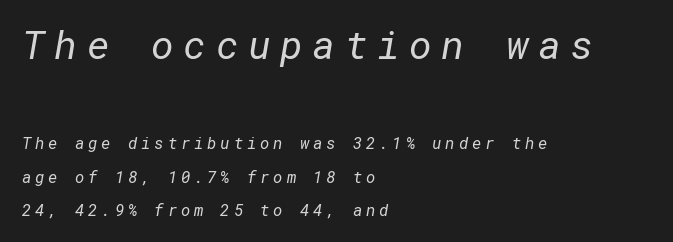
The image shows 39 px regular-weight sans-serif type; set left-aligned, loose line spacing (2.08x), unusually wide letter spacing (+0.24 em), not underlined; the first (top) block is 2.44x larger; low stroke contrast and a medium x-height.
